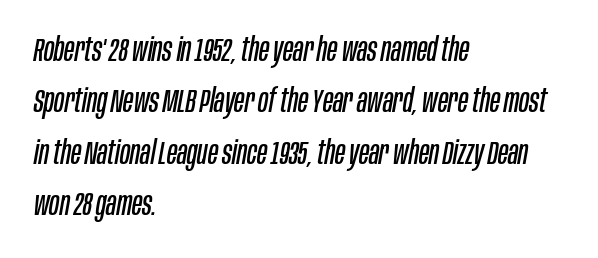
{"italic": "yes", "lean": "right", "slant_degrees": 10, "bold": "no", "weight": "regular", "width": "condensed", "stroke_contrast": "low", "x_height": "large", "monospaced": "no", "underline": "no", "align": "left", "line_spacing": "normal", "line_spacing_ratio": 1.56, "letter_spacing": "normal", "letter_spacing_em": 0.0, "glyph_px": 33}
